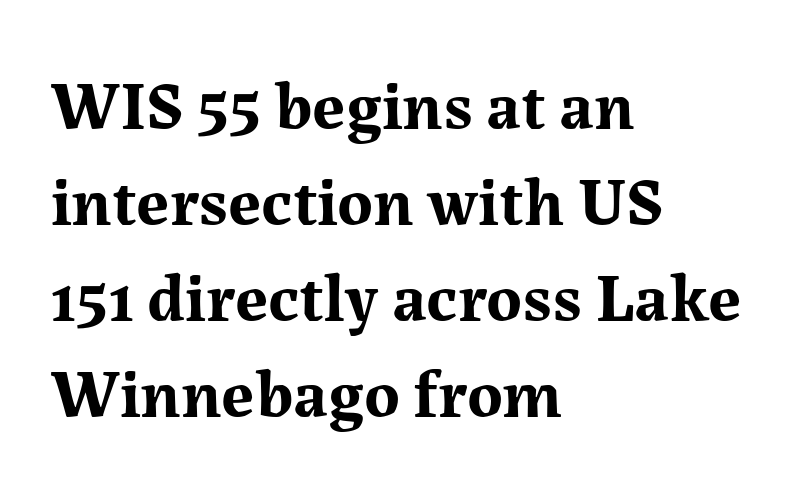
Which margin do the lines hug? The left one — the right edge is uneven. You could not count columns in this text — the font is proportionally spaced. Old-style or modern, the face here clearly has serifs. The baseline area is clear. Upright lettering throughout.
